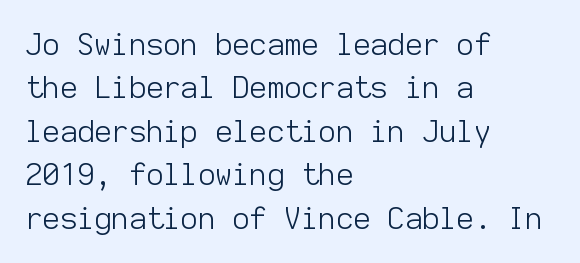
{"serif": "no", "italic": "no", "bold": "no", "weight": "light", "width": "normal", "stroke_contrast": "low", "x_height": "medium", "monospaced": "yes", "underline": "no", "align": "left", "line_spacing": "normal", "line_spacing_ratio": 1.45, "letter_spacing": "normal", "letter_spacing_em": 0.0, "glyph_px": 30}
